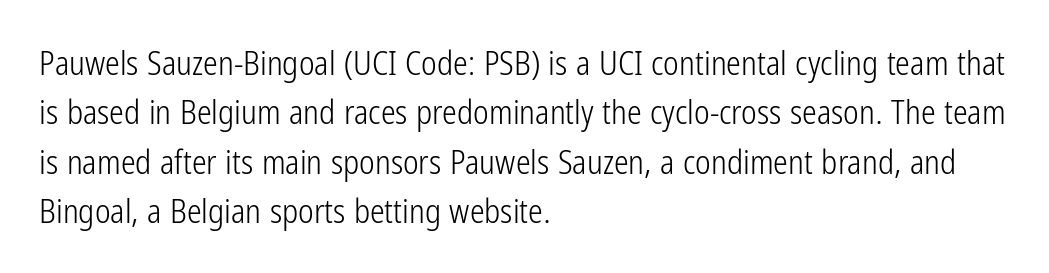
The image shows 33 px light, condensed sans-serif type, upright; set left-aligned, normal line spacing (1.5x), normal letter spacing, not underlined; low stroke contrast and a medium x-height.
